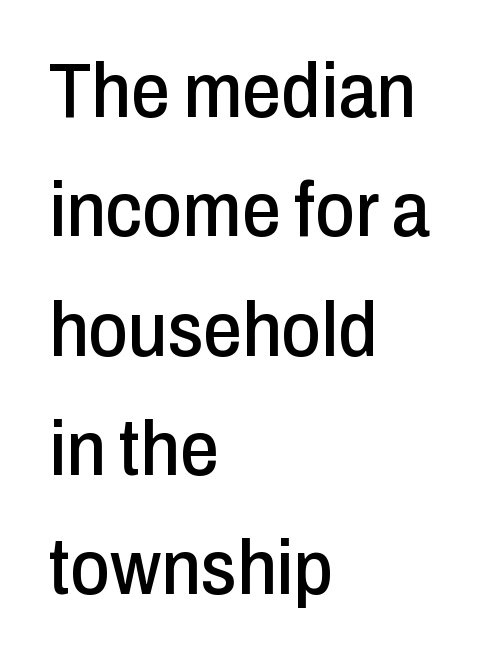
The image shows 77 px condensed sans-serif type, upright; set left-aligned, normal line spacing (1.55x), normal letter spacing, not underlined; low stroke contrast and a medium x-height.
